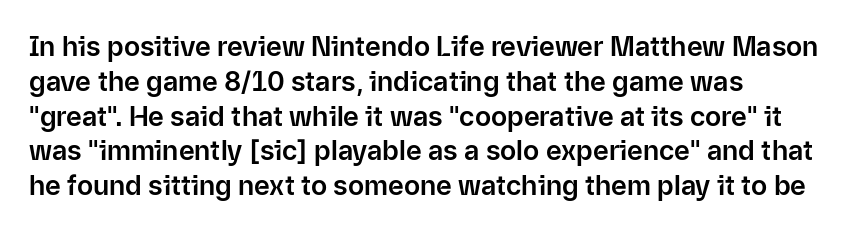
Caption: standard tracking, unaltered. Designer's note — italics off, roman on. Horizontal bands of white between lines are of average thickness. Lines of text with bare space underneath.
